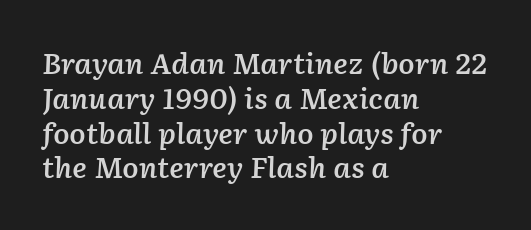
The image shows 27 px text type, italic (leaning right); set left-aligned, normal line spacing (1.29x), normal letter spacing, not underlined.
